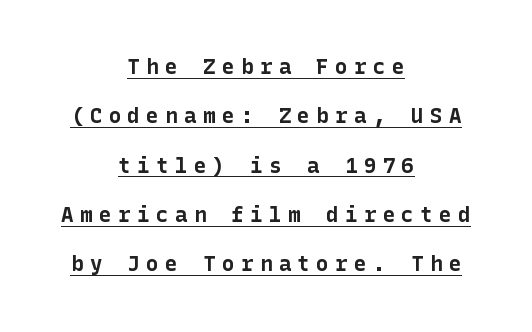
Q: Is the text bold? A: Yes.
Q: Is the text italic (slanted)? A: No, it is upright.
Q: Is the text underlined? A: Yes.
Q: How is the paragraph aligned? A: Centered.
Q: Is the spacing between letters normal or unusually wide? A: Unusually wide.
Q: Is the spacing between lines tight, normal or loose? A: Loose.
